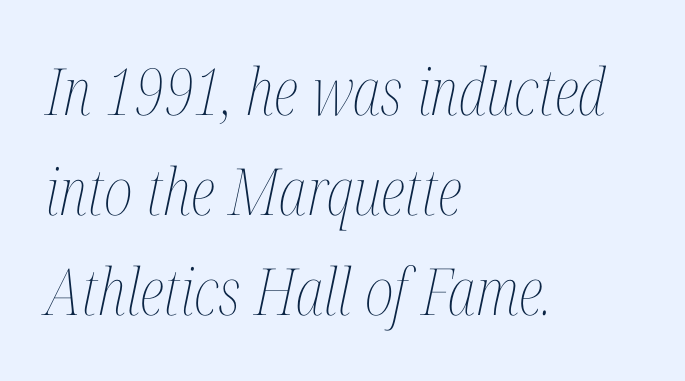
The image shows 65 px thin, condensed type, italic (leaning right); set left-aligned, normal line spacing (1.54x), normal letter spacing, not underlined; medium stroke contrast and a medium x-height.
